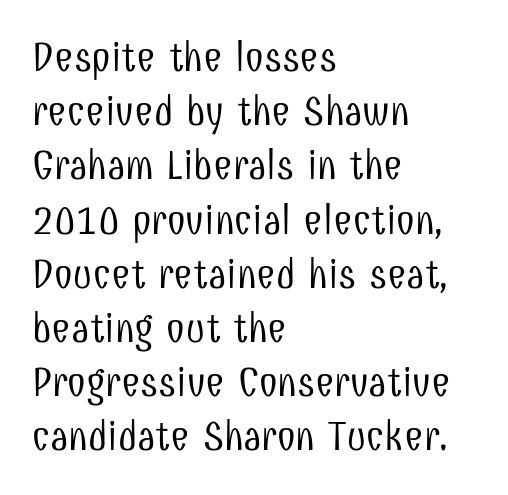
This sample uses plain, unmodified letter spacing. In CSS terms this would be text-align: left. A normal amount of white space separates one row of letters from the next. The face used here is proportionally spaced, like ordinary book or web type. Is the type heavy? It reads as light-to-regular instead. Every character sits straight up, as roman type does.
